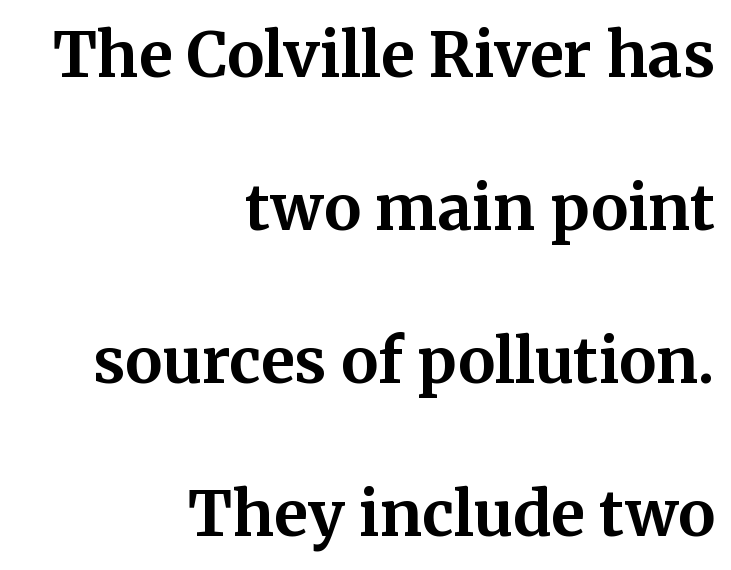
These lines are composed in type with serifs. Vertical spacing — loose. These lines are rendered in a variable-pitch font. Does the weight exceed regular? Yes, all the way to bold. If you drew a line through each stem, it would be perfectly vertical.
